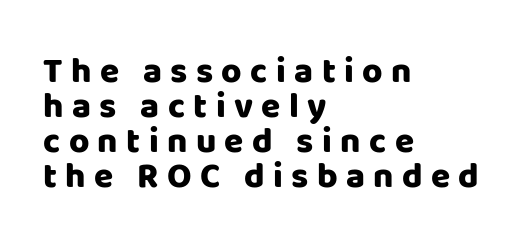
The image shows 35 px heavy sans-serif type, upright; set left-aligned, tight line spacing (1.0x), unusually wide letter spacing (+0.24 em), not underlined; low stroke contrast and a large x-height.
